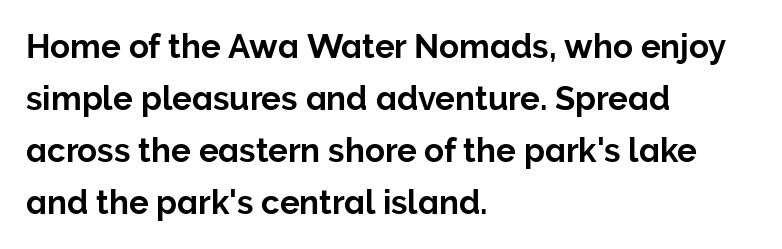
The image shows 33 px sans-serif type, upright; set left-aligned, normal line spacing (1.58x), normal letter spacing, not underlined; low stroke contrast and a medium x-height.
